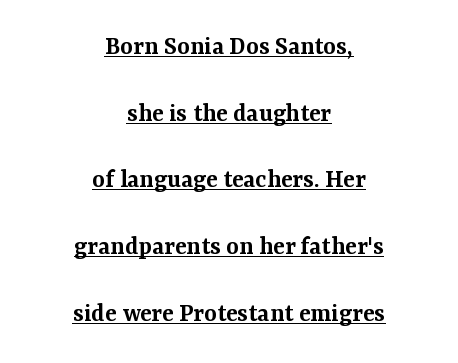
{"italic": "no", "bold": "semi", "underline": "yes", "align": "center", "line_spacing": "loose", "line_spacing_ratio": 2.47, "letter_spacing": "normal", "letter_spacing_em": 0.0, "glyph_px": 27}
